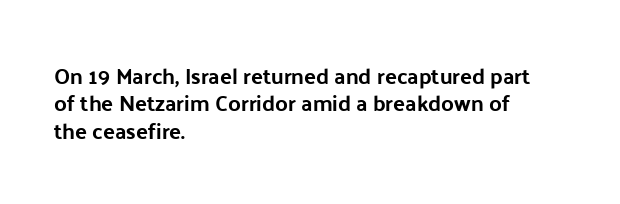
{"italic": "no", "underline": "no", "align": "left", "line_spacing_ratio": 1.24, "letter_spacing": "normal", "letter_spacing_em": 0.0, "glyph_px": 22}
